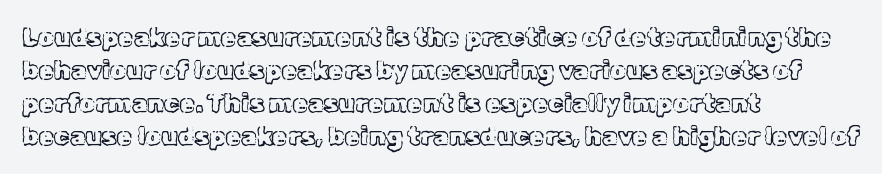
Every row of glyphs begins at an identical x-position on the left. Words appear dense and cohesive because spacing is normal. Unlike italic type, these characters show no tilt at all. Vertical spacing — default. Check under the words: just untouched page.
